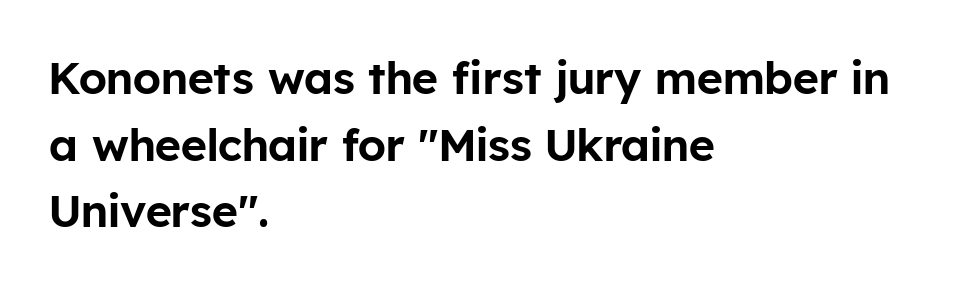
{"serif": "no", "italic": "no", "width": "normal", "stroke_contrast": "low", "x_height": "medium", "monospaced": "no", "underline": "no", "align": "left", "line_spacing": "normal", "line_spacing_ratio": 1.48, "letter_spacing": "normal", "letter_spacing_em": 0.0, "glyph_px": 45}
